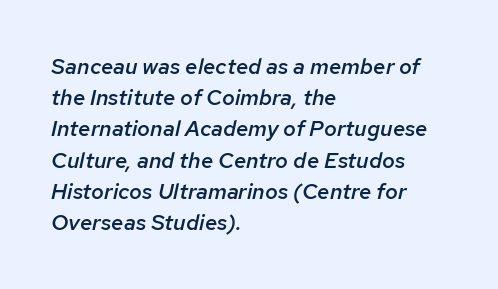
Typesetter's note: demi weight, one step under bold. The passage shown stacks its lines at a standard gap. Lines of text with bare space underneath. Notice how the passage keeps a crisp vertical edge on the left only. The text carries the slant typical of an italic or oblique font.
